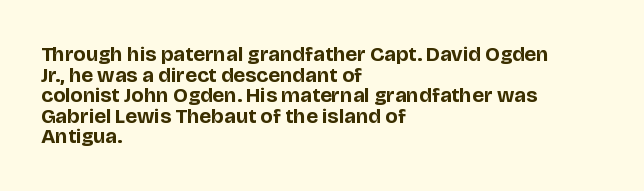
The image shows 21 px bold type, upright; set left-aligned, tight line spacing (0.98x), normal letter spacing, not underlined.
